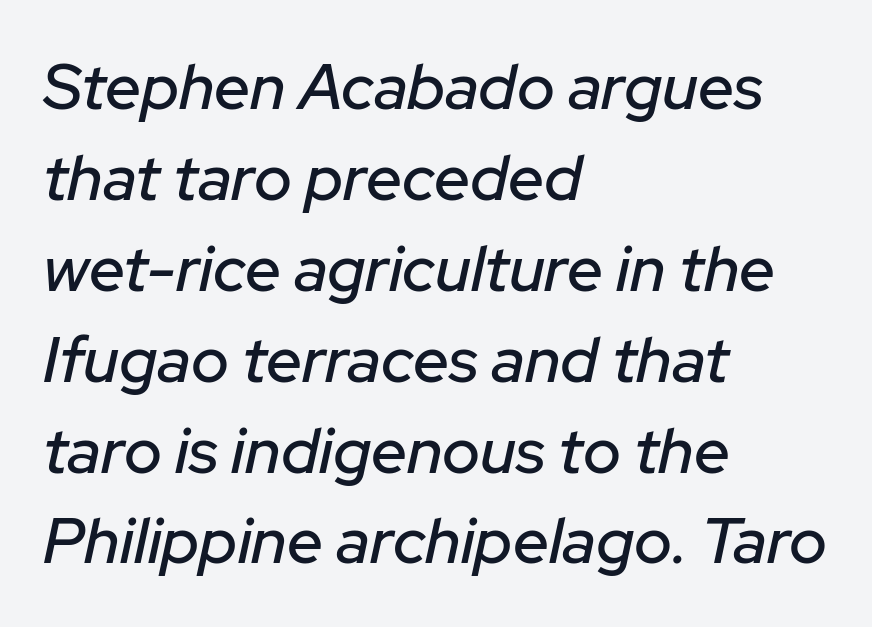
{"italic": "yes", "lean": "right", "slant_degrees": 12, "width": "normal", "stroke_contrast": "low", "x_height": "medium", "monospaced": "no", "underline": "no", "align": "left", "line_spacing": "normal", "line_spacing_ratio": 1.42, "letter_spacing": "normal", "letter_spacing_em": 0.0, "glyph_px": 64}
